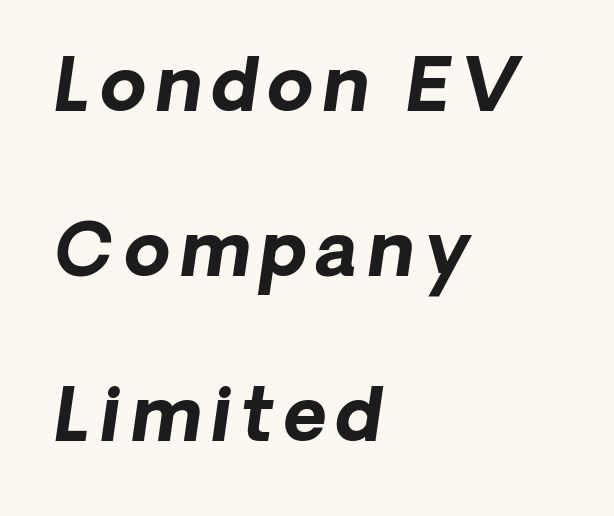
{"serif": "no", "bold": "yes", "weight": "bold", "width": "normal", "stroke_contrast": "low", "x_height": "medium", "monospaced": "no", "underline": "no", "align": "left", "line_spacing": "loose", "line_spacing_ratio": 2.23, "glyph_px": 74}
